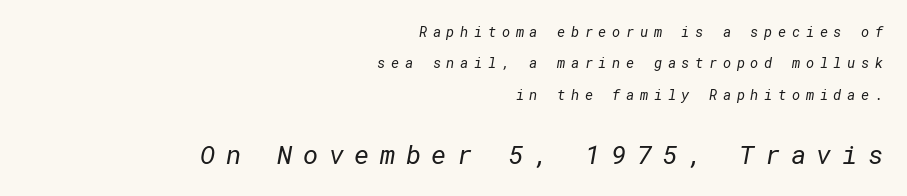
The image shows 26 px text type; set right-aligned, loose line spacing (2.25x), unusually wide letter spacing (+0.4 em), not underlined; the second (bottom) block is 1.86x larger.
